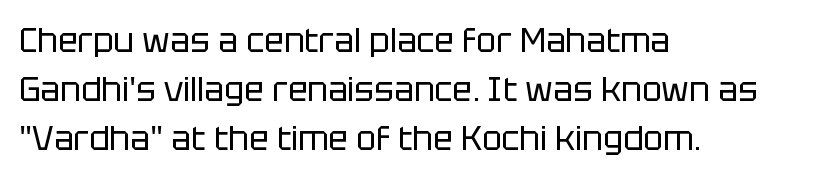
Q: Is the text bold? A: No.
Q: Is the text italic (slanted)? A: No, it is upright.
Q: Is the typeface a serif or a sans-serif typeface? A: Sans-serif.
Q: Is the text underlined? A: No.
Q: How is the paragraph aligned? A: Left-aligned.
Q: Is the spacing between letters normal or unusually wide? A: Normal.
Q: Is the spacing between lines tight, normal or loose? A: Normal.
Q: Width (condensed, normal, or wide)? A: Normal.
Q: Stroke contrast? A: Low.
Q: x-height? A: Large.
Q: Monospaced? A: No.
